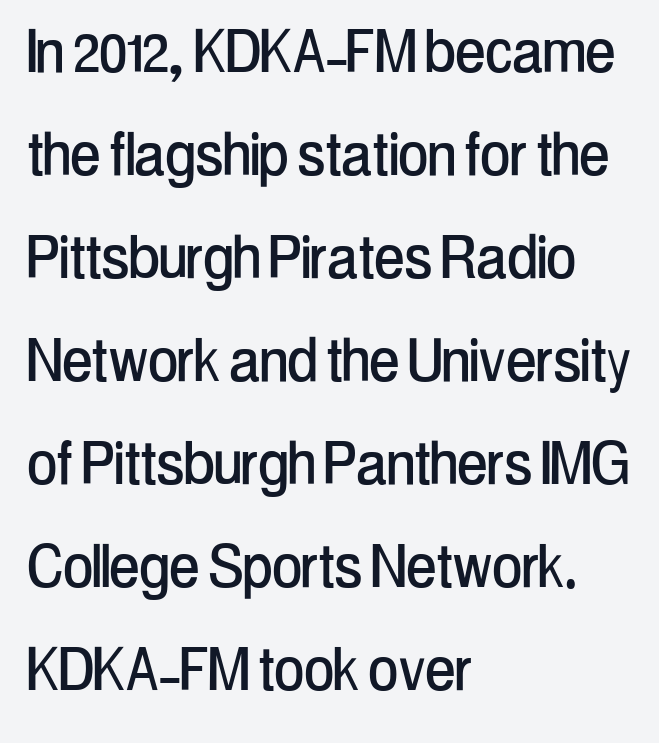
Q: Is the text italic (slanted)? A: No, it is upright.
Q: Is the typeface a serif or a sans-serif typeface? A: Sans-serif.
Q: Is the text underlined? A: No.
Q: How is the paragraph aligned? A: Left-aligned.
Q: Is the spacing between letters normal or unusually wide? A: Normal.
Q: Is the spacing between lines tight, normal or loose? A: Normal.
Q: Width (condensed, normal, or wide)? A: Condensed.
Q: Stroke contrast? A: Low.
Q: x-height? A: Medium.
Q: Monospaced? A: No.
